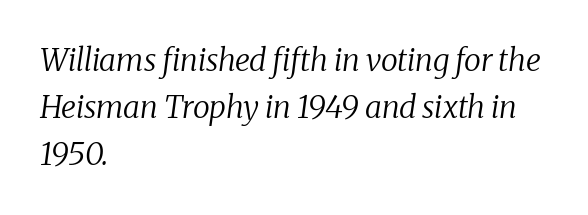
The image shows 31 px regular-weight serif type, italic (leaning right); set left-aligned, normal line spacing (1.52x), normal letter spacing, not underlined; medium stroke contrast and a medium x-height.
